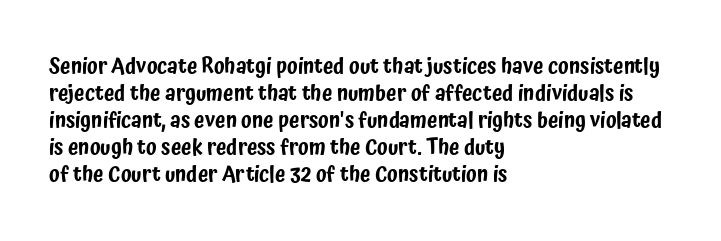
No word sits above an underline. Rendered with straight, roman letterforms. A typesetter would call this leading conventional body-copy spacing. Nothing unusual about the tracking: characters are spaced as the font intends. Line starts are locked; line ends wander.
